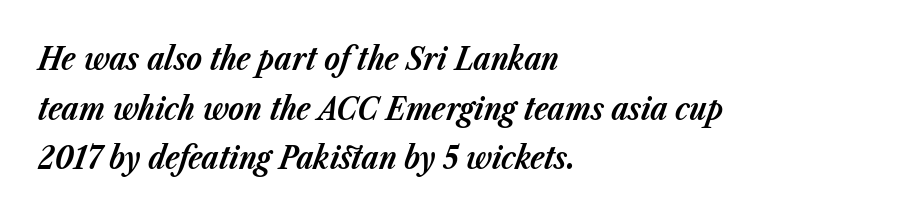
{"italic": "yes", "lean": "right", "slant_degrees": 23, "bold": "yes", "weight": "bold", "width": "normal", "stroke_contrast": "low", "x_height": "medium", "monospaced": "no", "underline": "no", "align": "left", "line_spacing": "normal", "line_spacing_ratio": 1.55, "letter_spacing": "normal", "letter_spacing_em": 0.0, "glyph_px": 32}
